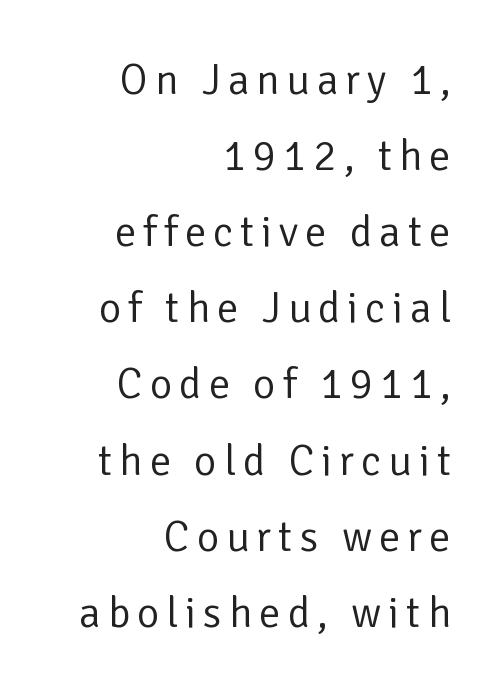
Regarding serifs, this sample does without them. The strip under each line holds only bare page. This is the regular roman posture of the typeface. Compared with a flush-left layout, this one pins lines to the opposite, right side.
